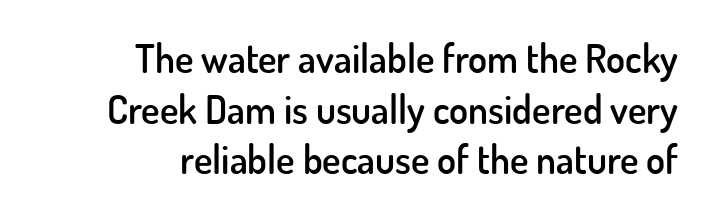
Words float on clear page, feet unadorned. In terms of letterspacing, this is plain default setting. Slightly chunky letters — semibold, I'd say, not full bold. The setting favours the right margin, as signatures and pull-quotes sometimes do. No italicization has been applied; the sample stays upright.
